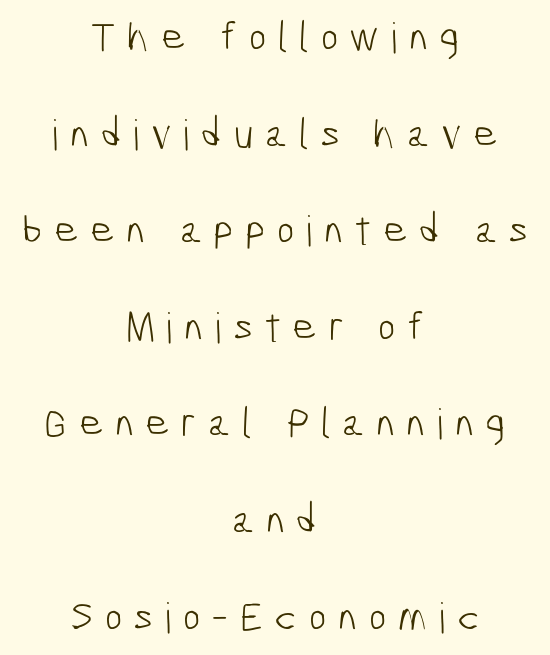
The paragraph shown floats in the horizontal middle. Underlining? Definitely not there. Think of a printed novel: that variable character pitch is what you see here. The face used here is rendered with a markedly widened letterfit. Think standard paragraph weight, or any step lighter than that. Rows of type keep a wide berth in the vertical direction.
